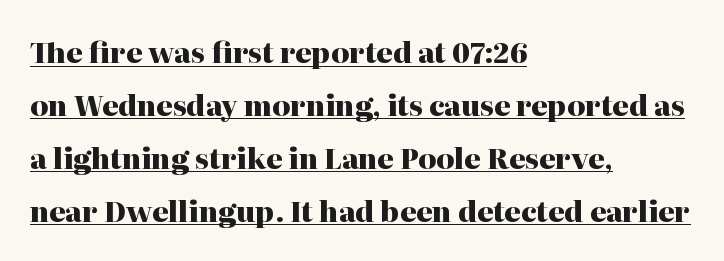
The image shows 28 px heavy serif type, upright; set left-aligned, line spacing 1.89x, normal letter spacing, underlined; high stroke contrast and a medium x-height.
